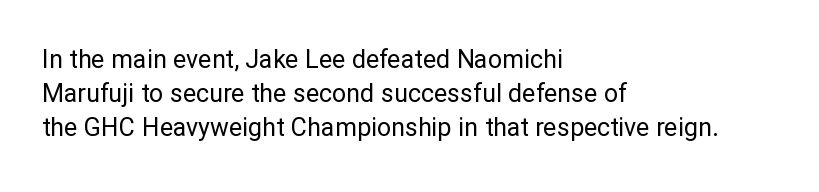
Q: Is the text bold? A: No.
Q: Is the text italic (slanted)? A: No, it is upright.
Q: Is the text underlined? A: No.
Q: How is the paragraph aligned? A: Left-aligned.
Q: Is the spacing between letters normal or unusually wide? A: Normal.
Q: Is the spacing between lines tight, normal or loose? A: Normal.
